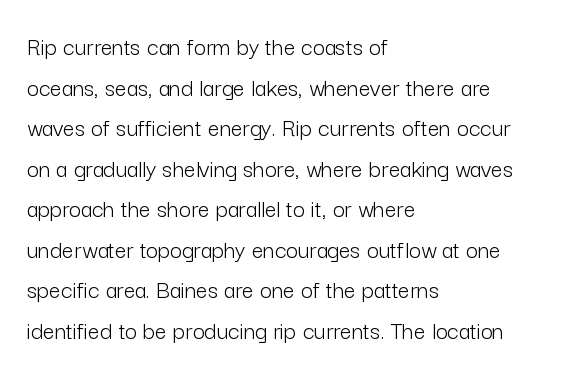
{"italic": "no", "bold": "no", "underline": "no", "align": "left", "line_spacing": "normal", "line_spacing_ratio": 1.56, "letter_spacing": "normal", "letter_spacing_em": 0.0, "glyph_px": 26}
